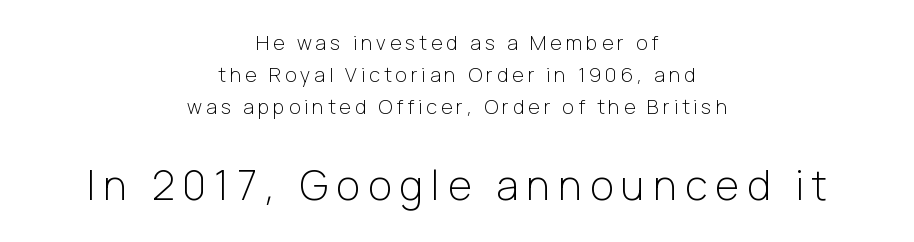
The image shows 41 px light sans-serif type, upright; set centered, normal line spacing (1.59x), unusually wide letter spacing (+0.2 em), not underlined; the second (bottom) block is 2.05x larger; low stroke contrast and a medium x-height.
